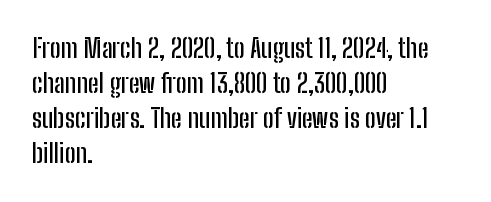
Upright lettering throughout. A classic flush-left, rag-right setting is used for this passage. Underlining? Definitely not there. The passage shown stacks its lines at a standard gap. The letterforms sit shoulder to shoulder at normal distance.
